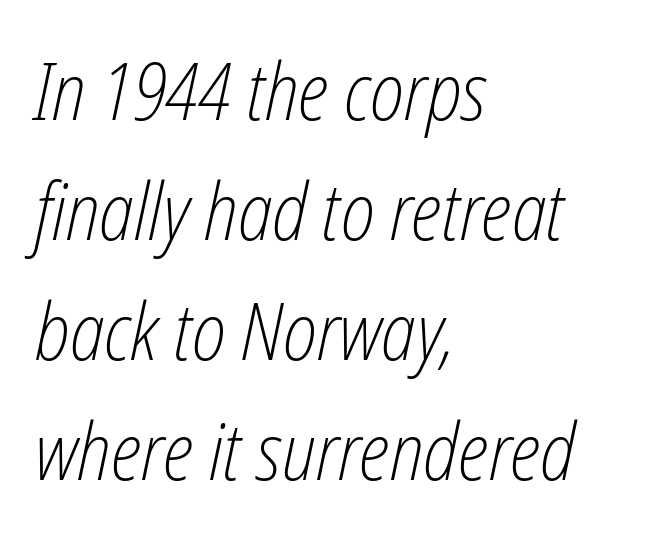
Q: Is the text bold? A: No.
Q: Is the text italic (slanted)? A: Yes, it leans right by about 12 degrees.
Q: Is the text underlined? A: No.
Q: How is the paragraph aligned? A: Left-aligned.
Q: Is the spacing between letters normal or unusually wide? A: Normal.
Q: Is the spacing between lines tight, normal or loose? A: Normal.
Q: Width (condensed, normal, or wide)? A: Condensed.
Q: Stroke contrast? A: Low.
Q: x-height? A: Medium.
Q: Monospaced? A: No.
